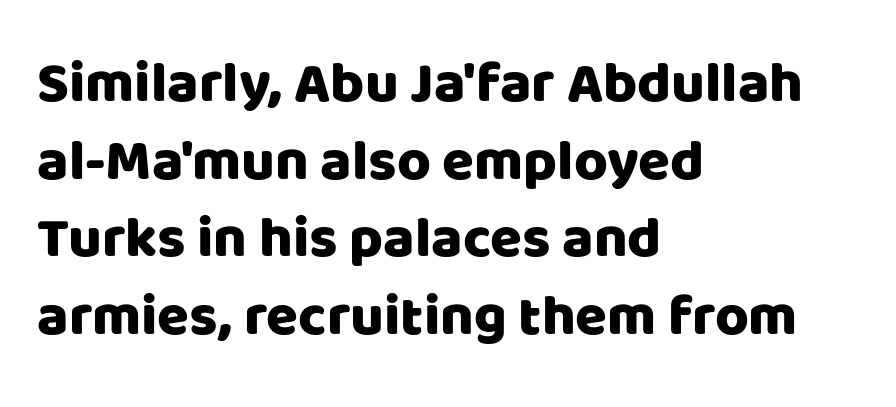
Note the varied advance widths — an 'i' is clearly narrower than an 'm'. If you drew a line through each stem, it would be perfectly vertical. Words float on clear page, feet unadorned. Short and long lines alike share a common starting point at left. A sans-serif font was chosen for this passage.
